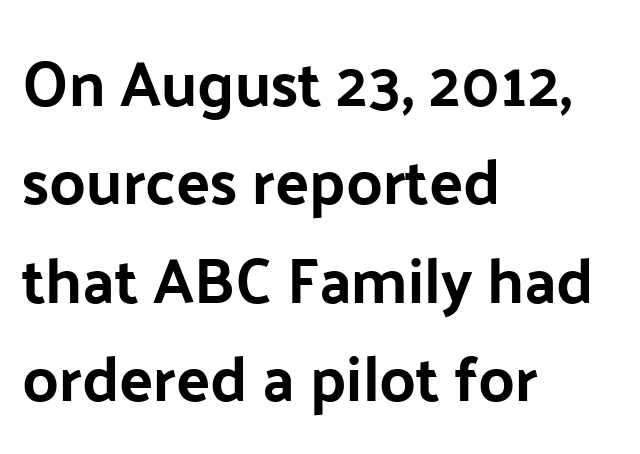
The rendering keeps characters at their native spacing. Just letters on the line, the space beneath them empty. A typesetter would call this proportional, since set widths differ per character. Whoever set this chose a conventional vertical rhythm. A typesetter would mark this as roman, not italic.
